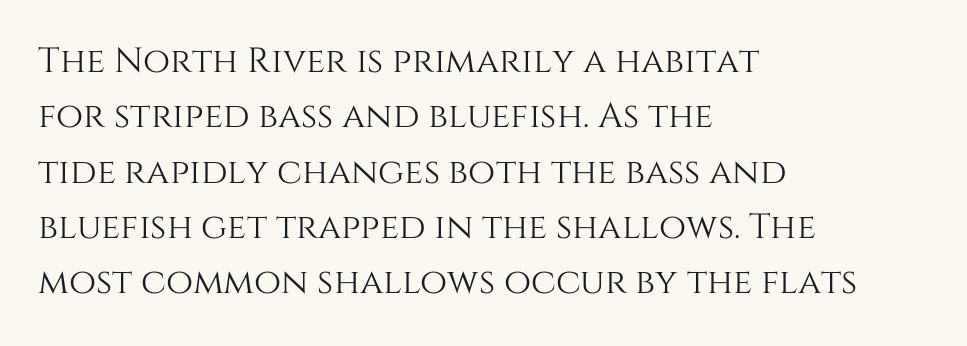
Q: Is the text italic (slanted)? A: No, it is upright.
Q: Is the text underlined? A: No.
Q: How is the paragraph aligned? A: Left-aligned.
Q: Is the spacing between letters normal or unusually wide? A: Normal.
Q: Is the spacing between lines tight, normal or loose? A: Normal.
Q: Width (condensed, normal, or wide)? A: Normal.
Q: Stroke contrast? A: Medium.
Q: x-height? A: Large.
Q: Monospaced? A: No.
